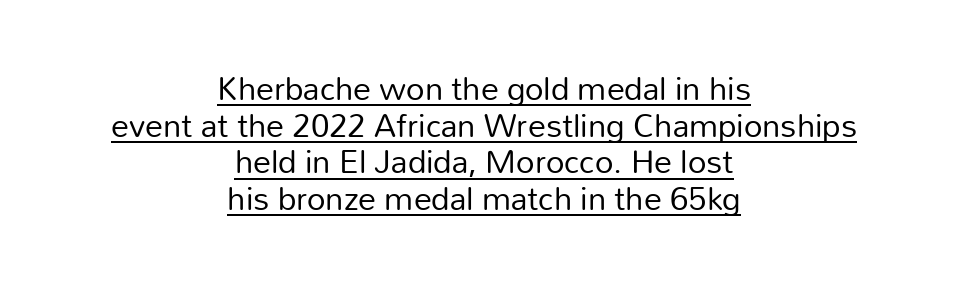
The image shows 36 px regular-weight sans-serif type, upright; set centered, tight line spacing (1.02x), normal letter spacing, underlined; low stroke contrast and a medium x-height.
